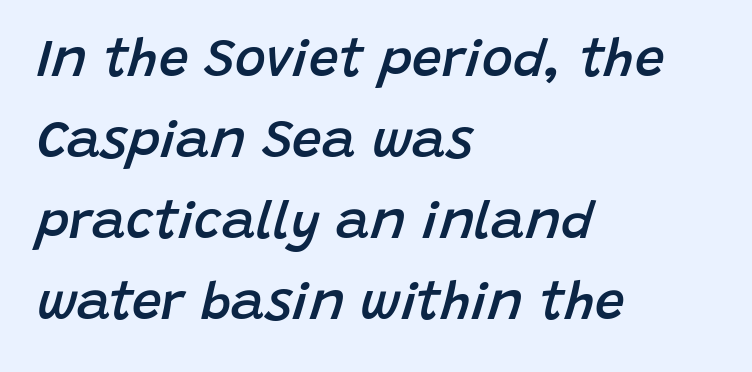
Emphasis by weight is partial: semibold. Honestly, there is no underline to notice here at all. Vertically, the passage feels balanced, rows spaced as you'd expect. These lines are rendered in a variable-pitch font. These lines were composed using italics.
